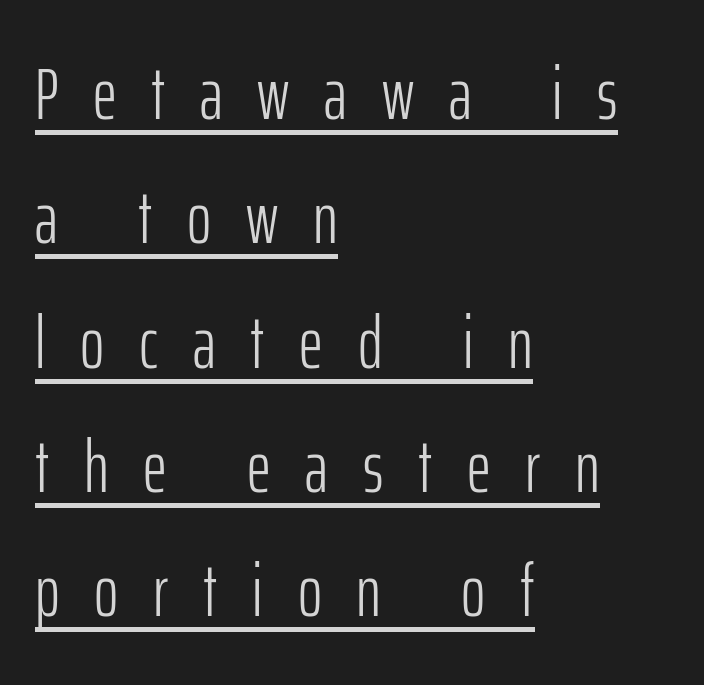
Spacing verdict: proportional, widths tailored to each character. You can tell from the bare stems that sans-serif type was used. Loose tracking; the words dissolve into strings of separated letters. No letter is thick-stroked: the sample isn't bold. Do the letters lean? They stand straight. This block has exactly the height ordinary leading produces.
